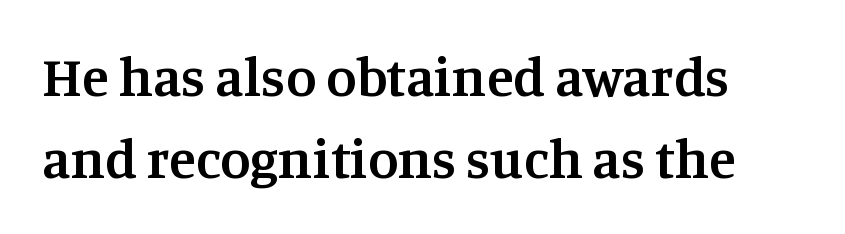
The image shows 55 px semibold serif type, upright; set normal line spacing (1.5x), normal letter spacing, not underlined; medium stroke contrast and a large x-height.
